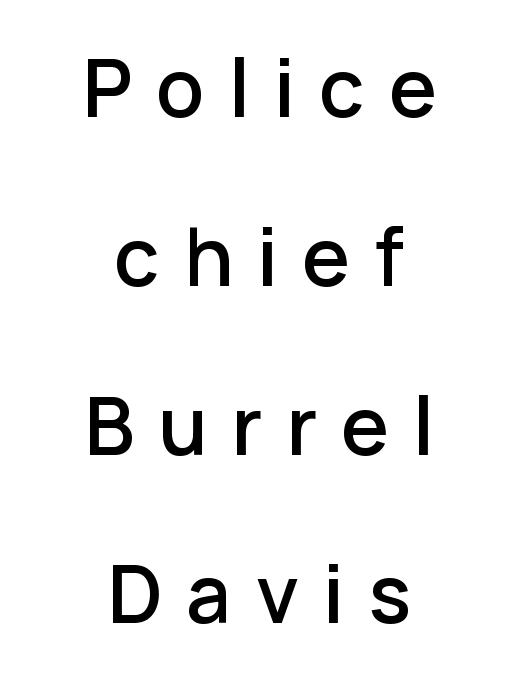
Q: Is the text italic (slanted)? A: No, it is upright.
Q: Is the typeface a serif or a sans-serif typeface? A: Sans-serif.
Q: Is the text underlined? A: No.
Q: How is the paragraph aligned? A: Centered.
Q: Is the spacing between letters normal or unusually wide? A: Unusually wide.
Q: Is the spacing between lines tight, normal or loose? A: Loose.
Q: Width (condensed, normal, or wide)? A: Normal.
Q: Stroke contrast? A: Low.
Q: x-height? A: Medium.
Q: Monospaced? A: No.
